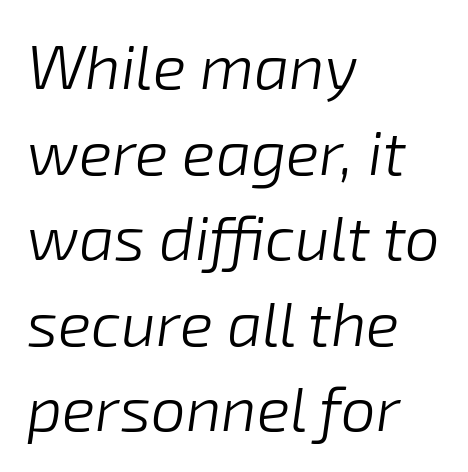
Tracking value appears to be zero — textbook default spacing. Alignment: flush left. The glyphs look as if they've been sheared to an angle. Honestly, there is no underline to notice here at all. The font sits on the lighter half of the weight spectrum, regular included.
